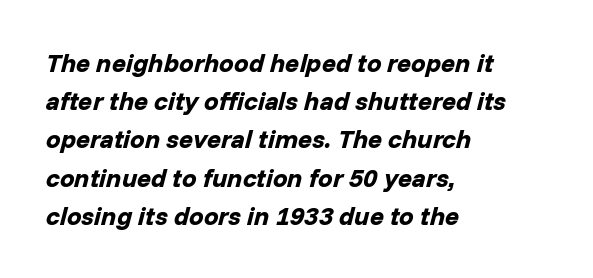
Q: Is the text bold? A: Yes.
Q: Is the text italic (slanted)? A: Yes, it leans right by about 14 degrees.
Q: Is the text underlined? A: No.
Q: How is the paragraph aligned? A: Left-aligned.
Q: Is the spacing between letters normal or unusually wide? A: Normal.
Q: Is the spacing between lines tight, normal or loose? A: Normal.
